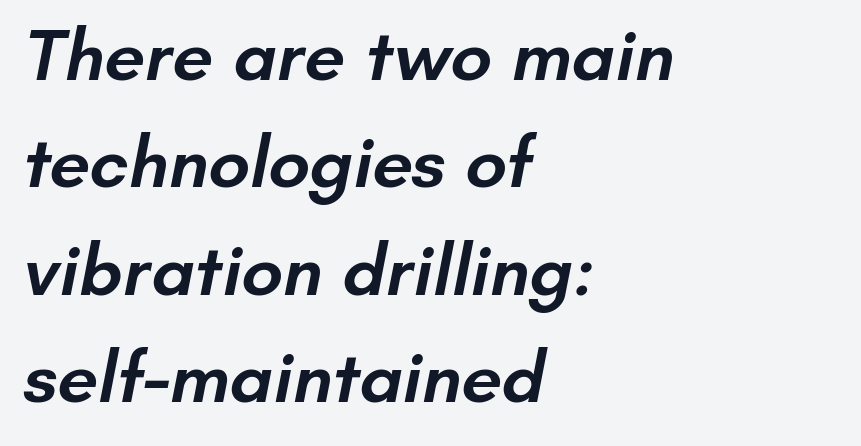
{"serif": "no", "bold": "semi", "weight": "semibold", "width": "normal", "stroke_contrast": "low", "x_height": "small", "monospaced": "no", "underline": "no", "align": "left", "line_spacing": "normal", "line_spacing_ratio": 1.47, "letter_spacing": "normal", "letter_spacing_em": 0.0, "glyph_px": 73}
